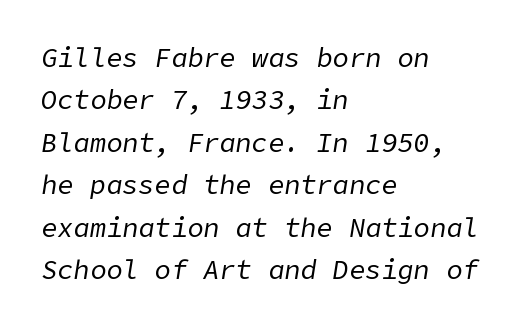
Regular leading. These glyphs show unthickened strokes, regular width or finer. Every character sits at an angle, as italics do. Each word holds together tightly as a unit, with standard inter-letter gaps.
